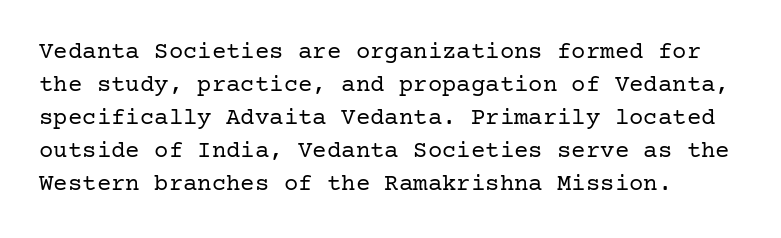
Compared with typical paragraphs, the rows here are spaced about the same. Stroke thickness stays within the range of a standard reading face or lighter. Words appear dense and cohesive because spacing is normal. Only glyphs here, with clear space below each row. This is the regular roman posture of the typeface.
